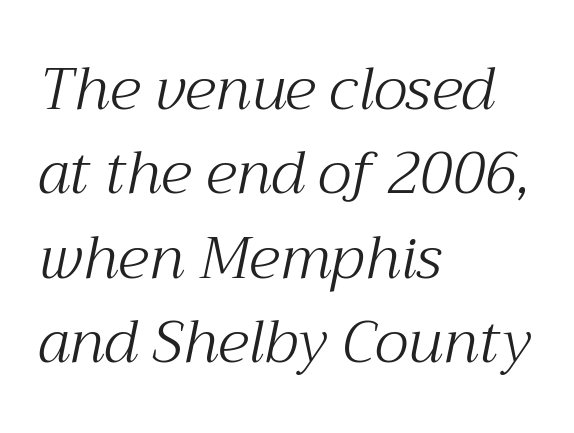
Think of a printed novel: that variable character pitch is what you see here. Short and long lines alike share a common starting point at left. Slanted lettering throughout. The strip under each line holds only bare page. Each new line begins a customary step beneath the previous one. Look at the bottom of the vertical strokes: they flare into serifs here.
